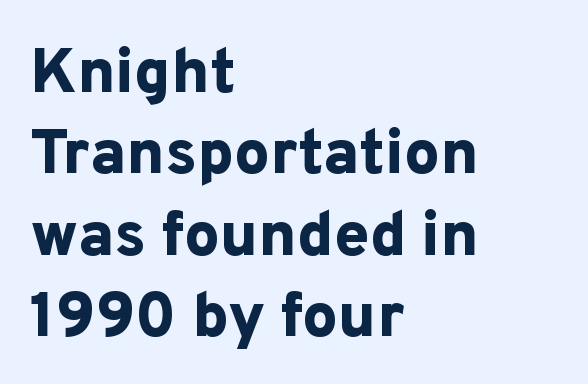
What's the leading like? Ordinary, nothing unusual. Honestly, there is no underline to notice here at all. The glyphs in this specimen are sans serif. Bold? Absolutely — the strokes are thick and heavy. Is the block centered? No — it sits flush against the left margin. The axis of the letterforms is exactly vertical.
